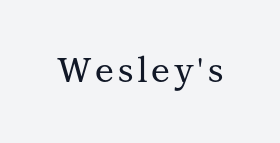
{"serif": "yes", "italic": "no", "width": "normal", "stroke_contrast": "medium", "x_height": "medium", "monospaced": "no", "underline": "no", "glyph_px": 34}
